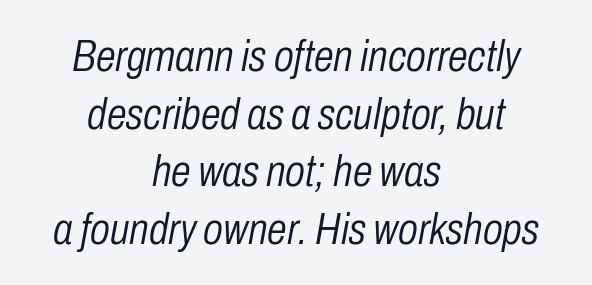
Q: Is the text bold? A: No.
Q: Is the text italic (slanted)? A: Yes, it leans right by about 10 degrees.
Q: Is the text underlined? A: No.
Q: How is the paragraph aligned? A: Centered.
Q: Is the spacing between letters normal or unusually wide? A: Normal.
Q: Is the spacing between lines tight, normal or loose? A: Normal.
Q: Width (condensed, normal, or wide)? A: Condensed.
Q: Stroke contrast? A: Low.
Q: x-height? A: Medium.
Q: Monospaced? A: No.
